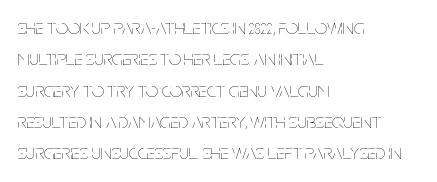
The image shows 21 px text type, upright; set left-aligned, normal line spacing (1.49x), normal letter spacing, not underlined.
